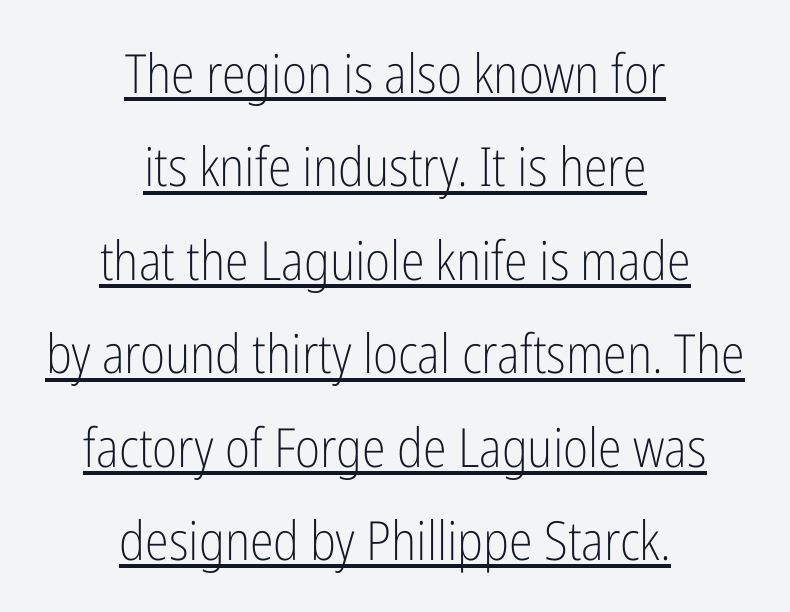
The letters advance in unequal steps, a hallmark of proportional type. Typeset on center — no edge is straight. The line texture is even and compact thanks to regular tracking. This is sans-serif lettering, the kind often seen on screens and signage.
